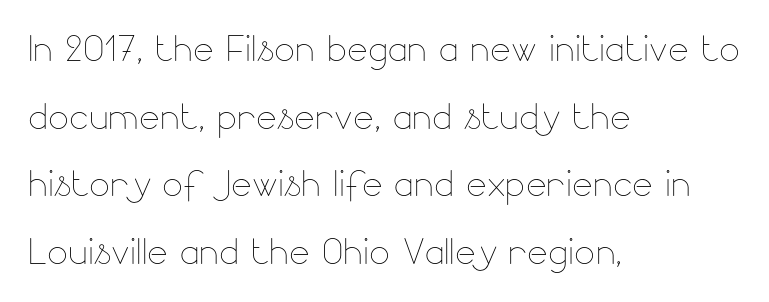
Q: Is the text bold? A: No.
Q: Is the text italic (slanted)? A: No, it is upright.
Q: Is the text underlined? A: No.
Q: How is the paragraph aligned? A: Left-aligned.
Q: Is the spacing between letters normal or unusually wide? A: Normal.
Q: Is the spacing between lines tight, normal or loose? A: Normal.
Q: Width (condensed, normal, or wide)? A: Normal.
Q: Stroke contrast? A: Low.
Q: x-height? A: Small.
Q: Monospaced? A: No.
